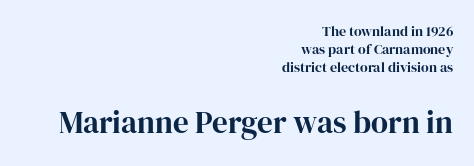
{"serif": "yes", "italic": "no", "width": "normal", "stroke_contrast": "high", "x_height": "medium", "monospaced": "no", "underline": "no", "align": "right", "line_spacing": "normal", "line_spacing_ratio": 1.3, "letter_spacing": "normal", "letter_spacing_em": 0.0, "larger_block": "second", "size_ratio": 2.21, "glyph_px": 31}
